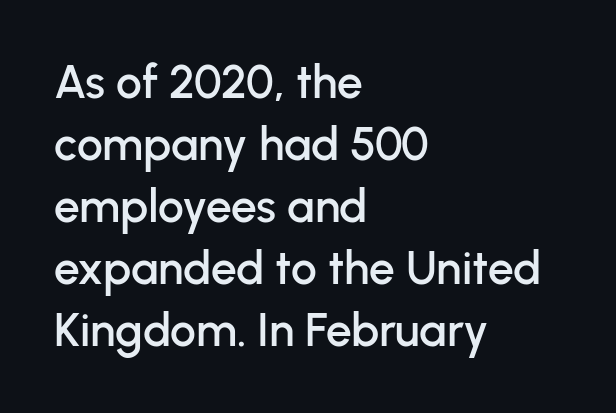
Q: Is the text italic (slanted)? A: No, it is upright.
Q: Is the typeface a serif or a sans-serif typeface? A: Sans-serif.
Q: Is the text underlined? A: No.
Q: How is the paragraph aligned? A: Left-aligned.
Q: Is the spacing between letters normal or unusually wide? A: Normal.
Q: Is the spacing between lines tight, normal or loose? A: Normal.
Q: Width (condensed, normal, or wide)? A: Normal.
Q: Stroke contrast? A: Low.
Q: x-height? A: Medium.
Q: Monospaced? A: No.
